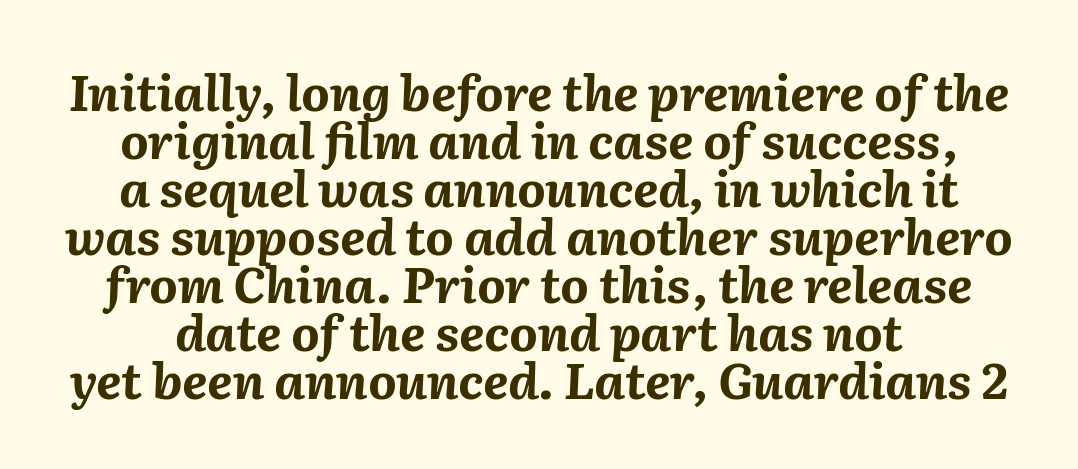
Q: Is the text bold? A: Yes.
Q: Is the text italic (slanted)? A: Yes, it leans right by about 2 degrees.
Q: Is the text underlined? A: No.
Q: Is the spacing between letters normal or unusually wide? A: Normal.
Q: Is the spacing between lines tight, normal or loose? A: Tight.
Q: Width (condensed, normal, or wide)? A: Normal.
Q: Stroke contrast? A: Medium.
Q: x-height? A: Medium.
Q: Monospaced? A: No.
